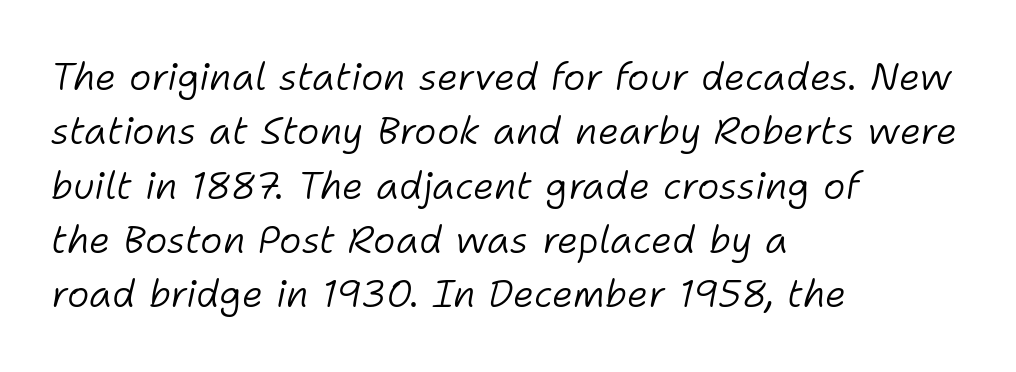
{"italic": "yes", "lean": "right", "slant_degrees": 11, "bold": "no", "weight": "light", "width": "normal", "stroke_contrast": "low", "x_height": "medium", "monospaced": "no", "underline": "no", "align": "left", "line_spacing": "normal", "line_spacing_ratio": 1.43, "letter_spacing": "normal", "letter_spacing_em": 0.0, "glyph_px": 38}
